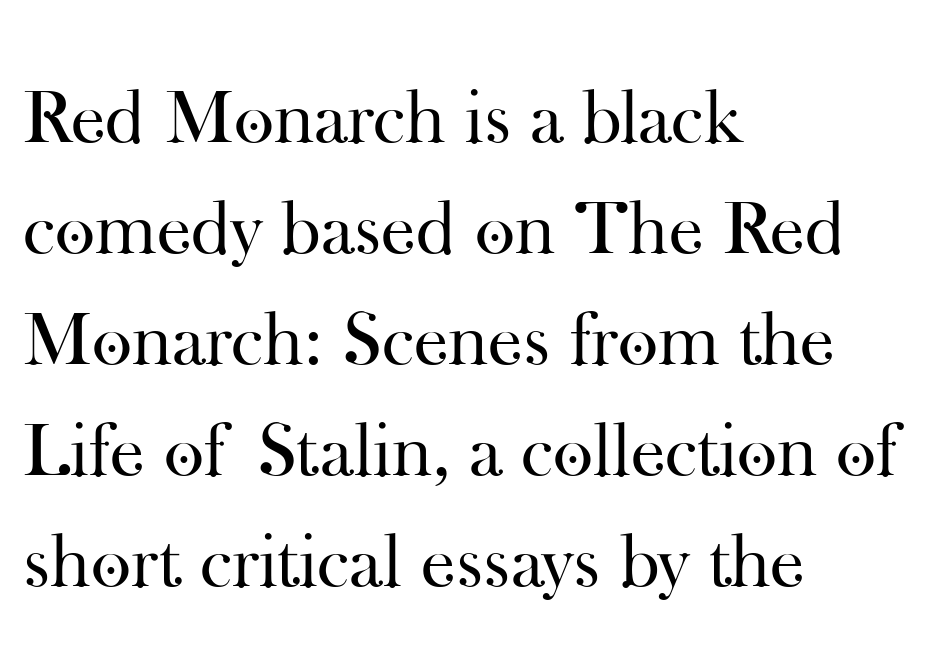
Q: Is the text bold? A: No.
Q: Is the text italic (slanted)? A: No, it is upright.
Q: Is the typeface a serif or a sans-serif typeface? A: Serif.
Q: Is the text underlined? A: No.
Q: How is the paragraph aligned? A: Left-aligned.
Q: Is the spacing between letters normal or unusually wide? A: Normal.
Q: Is the spacing between lines tight, normal or loose? A: Normal.
Q: Width (condensed, normal, or wide)? A: Normal.
Q: Stroke contrast? A: High.
Q: x-height? A: Small.
Q: Monospaced? A: No.
